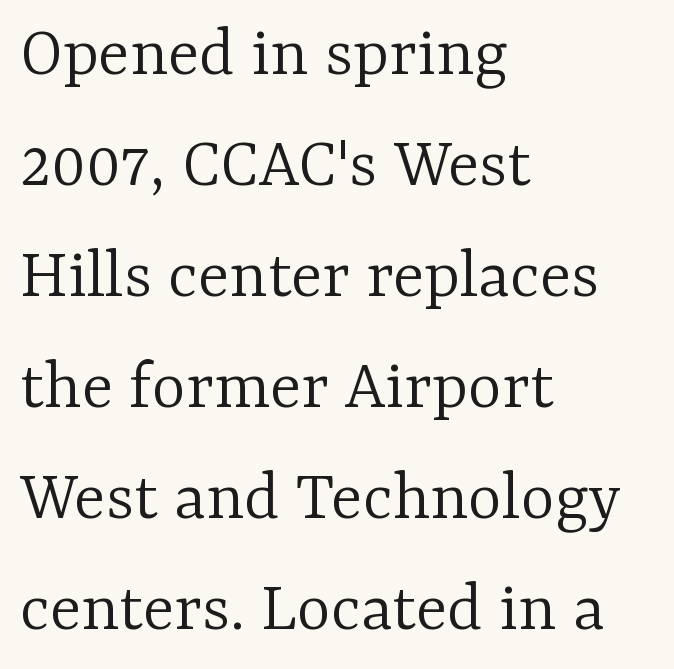
Students, observe: this is what conventionally led text looks like. Observe the ordinary spacing: letters are neighbours, not strangers. Is this a sans? No — the strokes have serifs. Underlining? Definitely not there.
